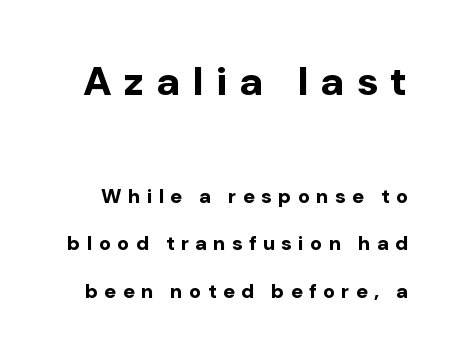
The image shows 40 px bold sans-serif type, upright; set loose line spacing (2.39x), unusually wide letter spacing (+0.31 em), not underlined; the first (top) block is 2.0x larger; low stroke contrast and a medium x-height.
